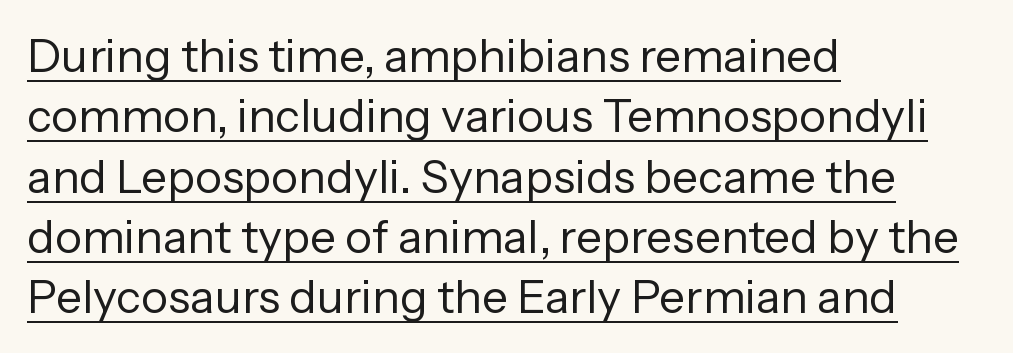
Q: Is the text bold? A: No.
Q: Is the text italic (slanted)? A: No, it is upright.
Q: Is the typeface a serif or a sans-serif typeface? A: Sans-serif.
Q: Is the text underlined? A: Yes.
Q: How is the paragraph aligned? A: Left-aligned.
Q: Is the spacing between letters normal or unusually wide? A: Normal.
Q: Is the spacing between lines tight, normal or loose? A: Normal.
Q: Width (condensed, normal, or wide)? A: Normal.
Q: Stroke contrast? A: Low.
Q: x-height? A: Medium.
Q: Monospaced? A: No.
